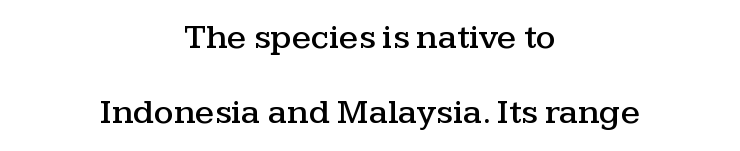
The image shows 35 px wide serif type, upright; set centered, loose line spacing (2.15x), normal letter spacing, not underlined; medium stroke contrast and a medium x-height.
